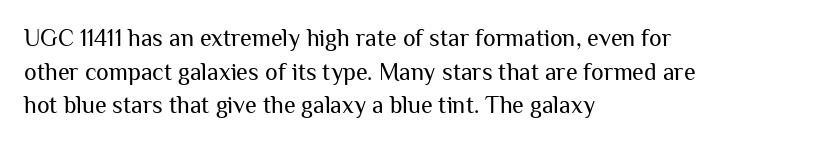
{"italic": "no", "bold": "no", "underline": "no", "align": "left", "line_spacing": "normal", "line_spacing_ratio": 1.4, "letter_spacing": "normal", "letter_spacing_em": 0.0, "glyph_px": 24}
